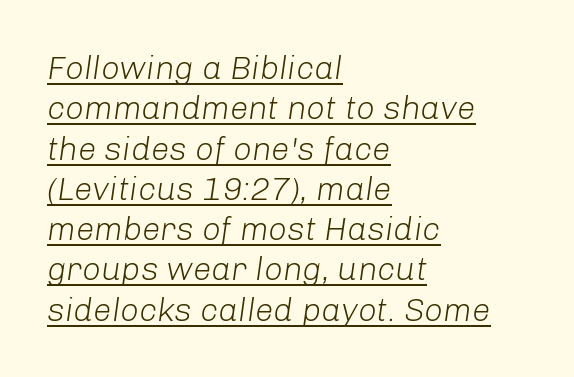
Honestly, the underline is the first thing you notice here. The text block is weighted toward the left margin, trailing off unevenly rightward. Characters are canted at an angle relative to the baseline's perpendicular. Each stroke keeps to a modest, everyday thickness or less. Letter spacing: default. Proportional: the letters do not fall into vertical columns.
